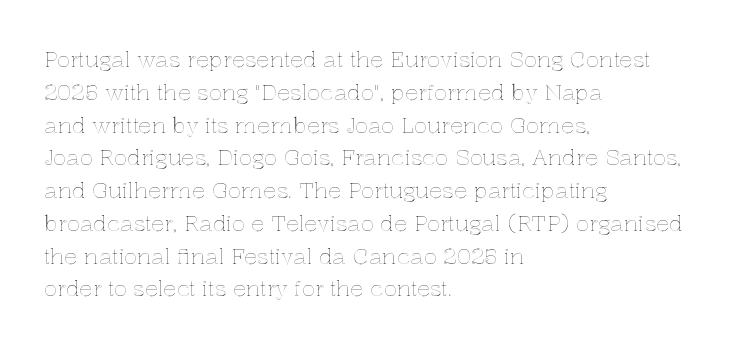
{"italic": "no", "underline": "no", "align": "left", "line_spacing": "normal", "line_spacing_ratio": 1.49, "letter_spacing": "normal", "letter_spacing_em": 0.0, "glyph_px": 22}
